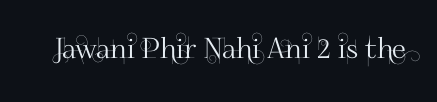
The image shows 28 px sans-serif type, upright; set normal letter spacing, not underlined; high stroke contrast and a small x-height.
